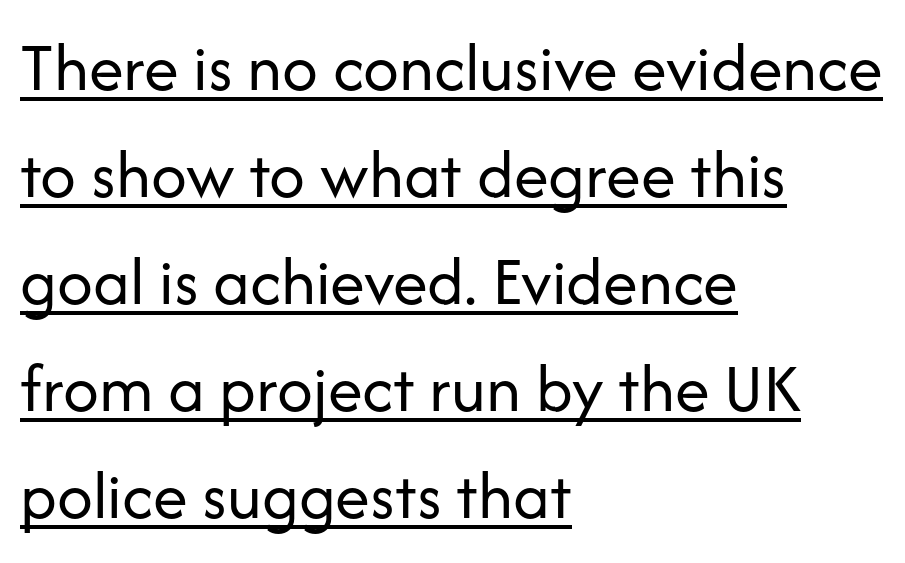
Students, note that the glyphs here touch the page at normal intervals. Note the varied advance widths — an 'i' is clearly narrower than an 'm'. This sample carries an underscore along the baseline area. A typesetter would call this leading conventional body-copy spacing.
